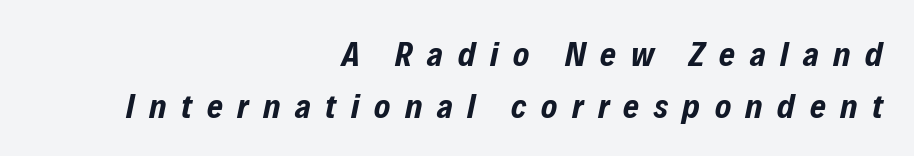
Look at the tracking — it's clearly loosened, letters drifting apart. The paragraph has a hard right edge and a soft left edge. Does the leading feel generous? No, just average. If you drew a line through each stem, it would be angled.
